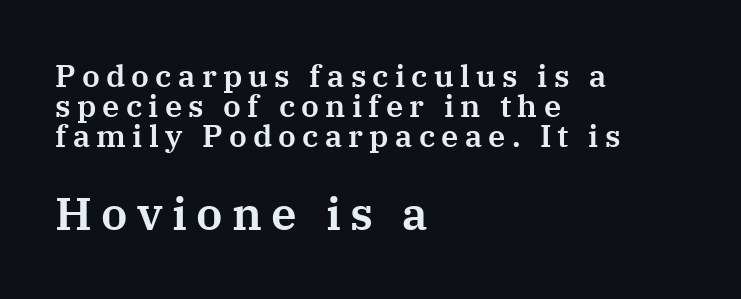
{"serif": "yes", "italic": "no", "width": "normal", "stroke_contrast": "medium", "x_height": "medium", "monospaced": "no", "underline": "no", "align": "left", "line_spacing": "tight", "line_spacing_ratio": 0.97, "letter_spacing": "wide", "letter_spacing_em": 0.2, "larger_block": "second", "size_ratio": 1.48, "glyph_px": 46}
